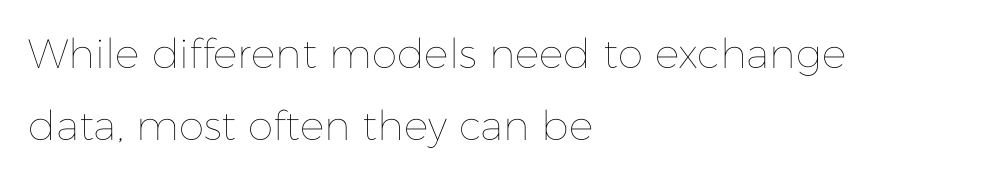
Underline: absent. The type sits square on the baseline with zero lean. The face looks like a standard text weight, possibly lighter. The passage shown has conventional tracking throughout. Short and long lines alike share a common starting point at left. Looks like regular typesetting: each glyph gets only the width it needs.
